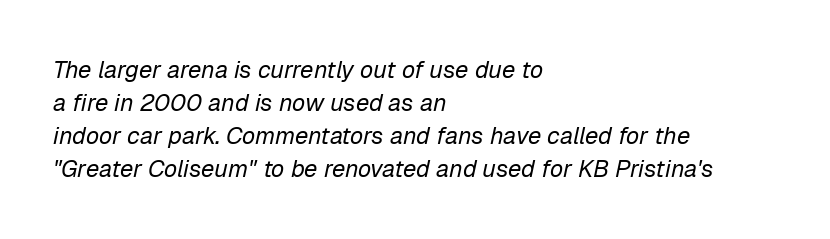
{"italic": "yes", "lean": "right", "slant_degrees": 12, "bold": "no", "underline": "no", "align": "left", "line_spacing": "normal", "line_spacing_ratio": 1.38, "letter_spacing": "normal", "letter_spacing_em": 0.0, "glyph_px": 24}
